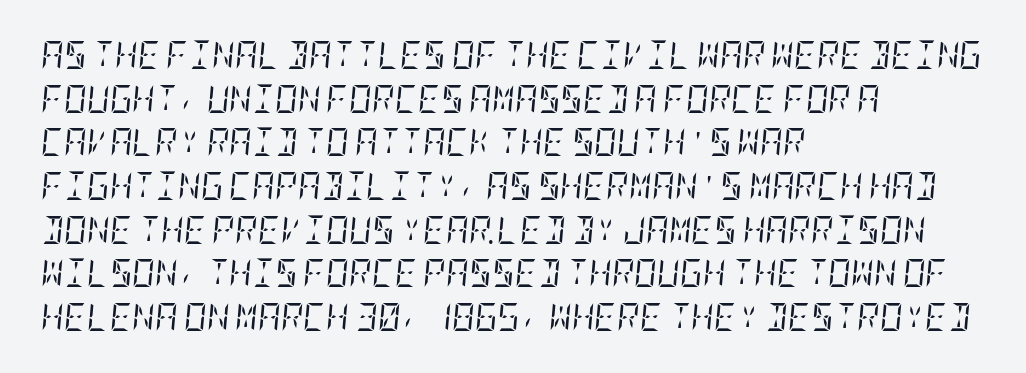
There is no visible air inserted between adjacent glyphs. These lines stack with their left ends in a neat column. This is oblique type, the kind used for emphasis or titles. Underline: absent. The vertical gap from one line to the next is medium.
